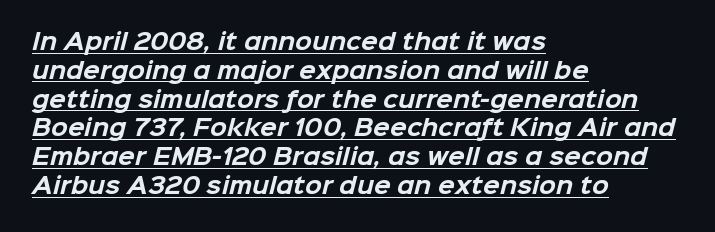
{"bold": "yes", "underline": "yes", "align": "left", "line_spacing": "normal", "line_spacing_ratio": 1.31, "letter_spacing": "normal", "letter_spacing_em": 0.0, "glyph_px": 22}
